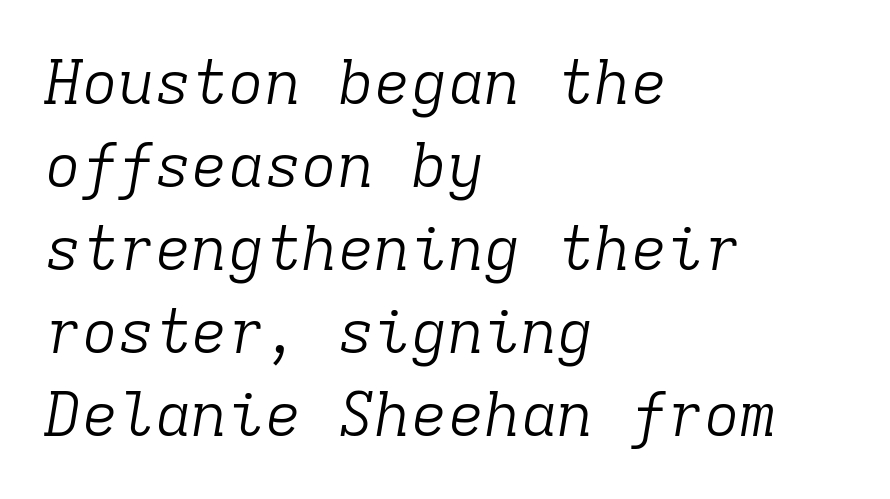
The image shows 61 px light serif type, italic (leaning right), monospaced; set left-aligned, normal line spacing (1.36x), normal letter spacing, not underlined; low stroke contrast and a medium x-height.
